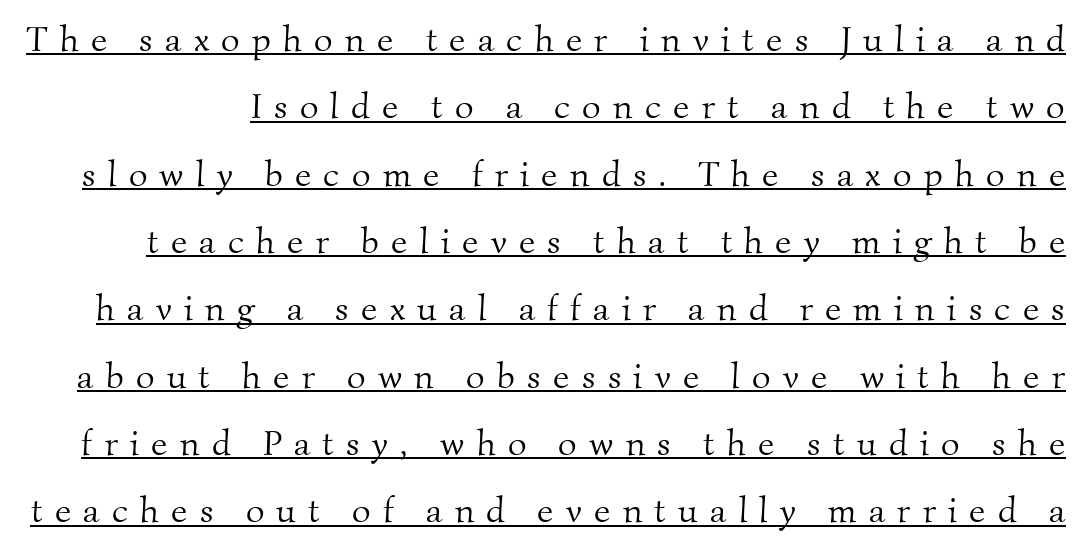
Yep, those are serifs on the letters. Caption: expanded tracking, letters set apart. Spacing verdict: proportional, widths tailored to each character. Stems here are at most as thick as an everyday book face. Compared with undecorated copy, this sample adds a rule below the words.
